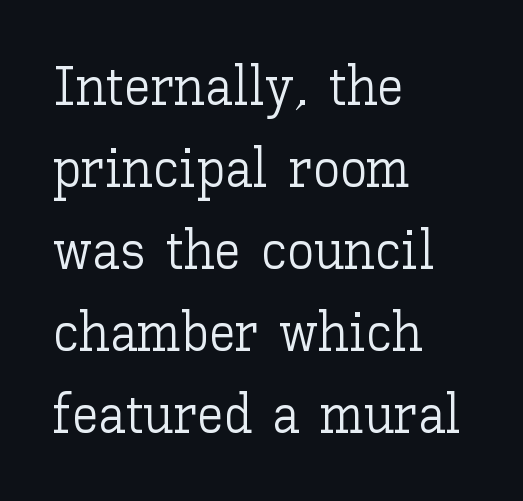
The image shows 54 px light type, upright; set left-aligned, normal line spacing (1.52x), normal letter spacing, not underlined; low stroke contrast and a medium x-height.
